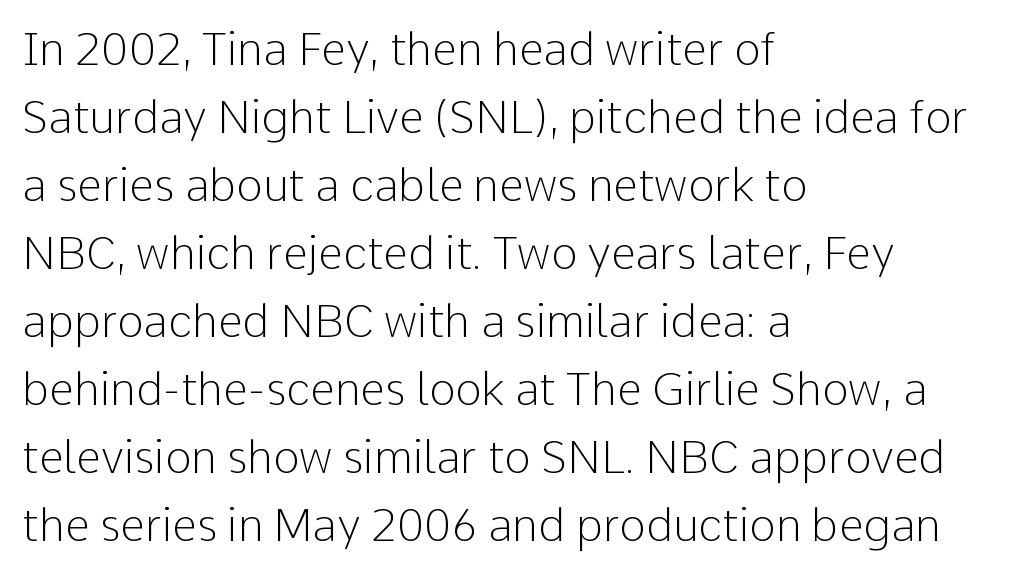
The text was rendered using a sans face with plain stroke endings. Each word holds together tightly as a unit, with standard inter-letter gaps. Each row of text sits above clean, open space. Compared with a typical body face, this is equally light or lighter still. The rows are spaced the way most documents space them.
